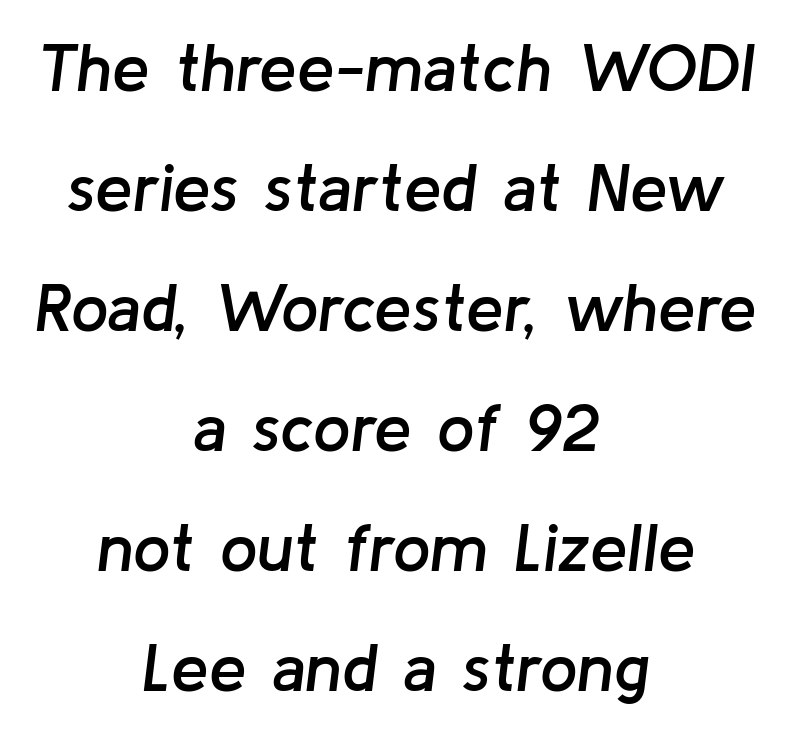
Q: Is the text bold? A: Semi-bold.
Q: Is the text italic (slanted)? A: Yes, it leans right by about 8 degrees.
Q: Is the text underlined? A: No.
Q: How is the paragraph aligned? A: Centered.
Q: Is the spacing between letters normal or unusually wide? A: Normal.
Q: Width (condensed, normal, or wide)? A: Normal.
Q: Stroke contrast? A: Low.
Q: x-height? A: Medium.
Q: Monospaced? A: No.
